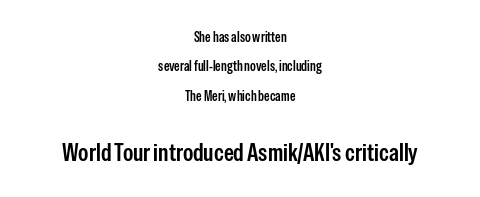
{"italic": "no", "bold": "semi", "underline": "no", "align": "center", "line_spacing": "loose", "line_spacing_ratio": 2.1, "letter_spacing": "normal", "letter_spacing_em": 0.0, "larger_block": "second", "size_ratio": 1.79, "glyph_px": 25}
